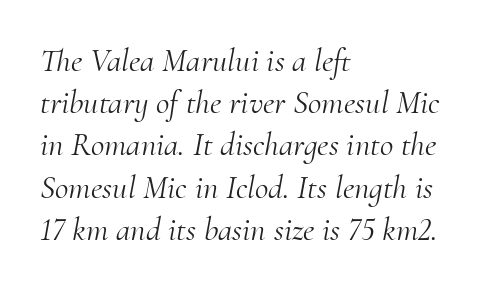
{"serif": "yes", "italic": "yes", "lean": "right", "slant_degrees": 10, "bold": "no", "weight": "light", "width": "normal", "stroke_contrast": "medium", "x_height": "small", "monospaced": "no", "underline": "no", "align": "left", "line_spacing": "normal", "line_spacing_ratio": 1.28, "letter_spacing": "normal", "letter_spacing_em": 0.0, "glyph_px": 33}
